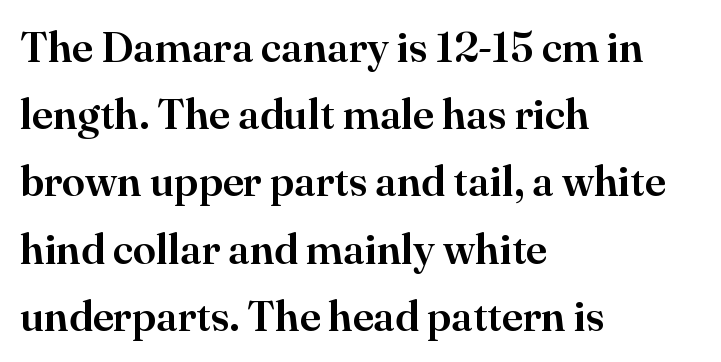
One glance says typical: line gaps are just what's usual. Ascenders rise straight up at ninety degrees. Spacing verdict: proportional, widths tailored to each character. The rendering anchors every line to the left-hand side. Descender tails drop into unmarked territory. Stroke terminals: seriffed.
